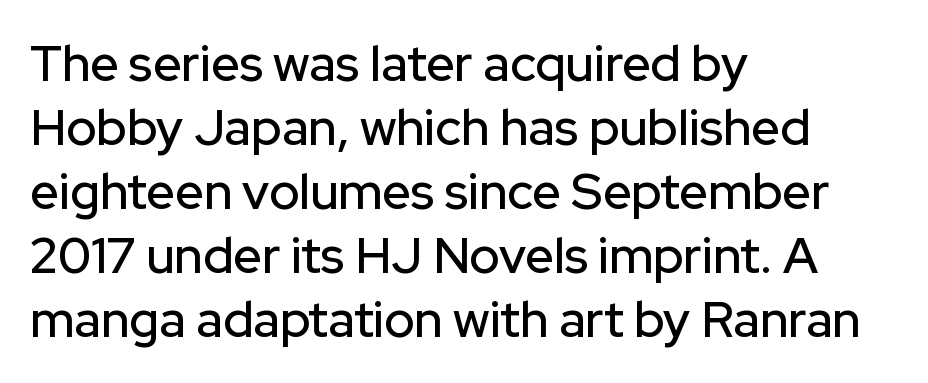
The image shows 50 px sans-serif type, upright; set left-aligned, normal line spacing (1.28x), normal letter spacing, not underlined; low stroke contrast and a medium x-height.
